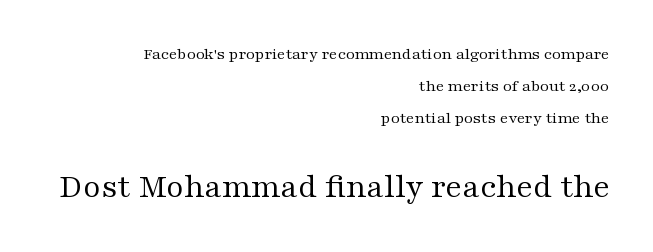
The rendering keeps characters at their native spacing. Look at the glyph heights: the lower group is clearly the bigger setting. Small tapered or slab feet sit at the stroke ends, so this counts as serif. Characters remain perfectly vertical along every line. Glance below the letters and you will spot only blank space.
